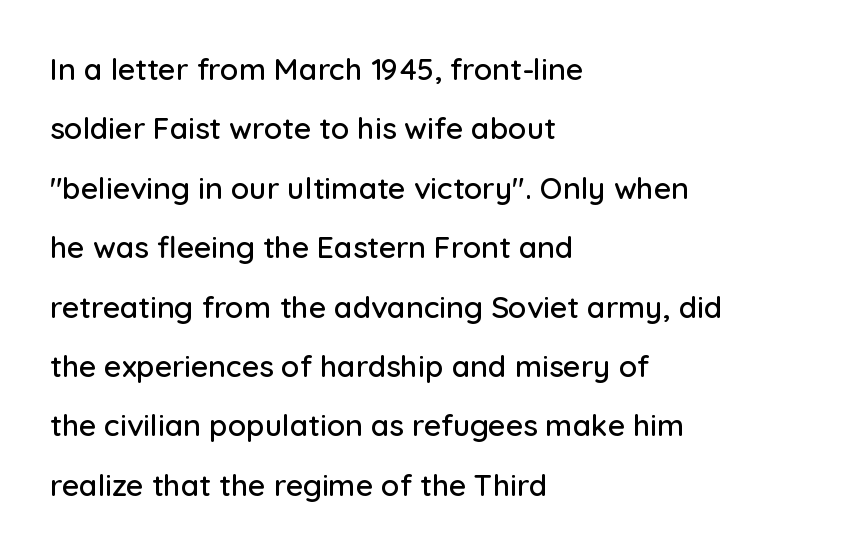
Rows of type keep a wide berth in the vertical direction. The strip under each line holds only bare page. Notice how the passage keeps a crisp vertical edge on the left only. You can tell from the bare stems that sans-serif type was used. Inter-character spacing is left at the font's built-in metrics. Posture: straight, roman, zero tilt.
